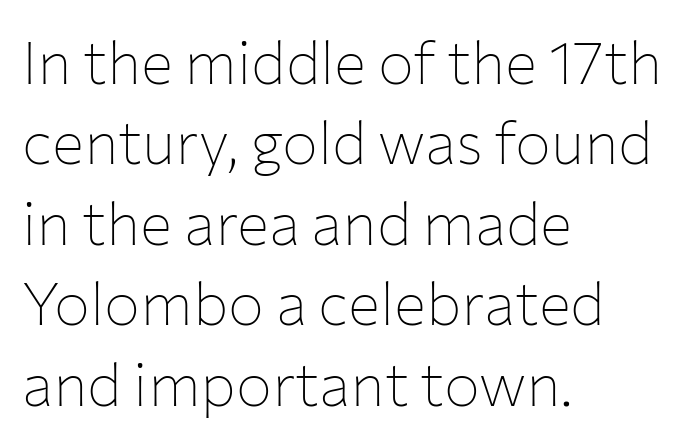
Notice how the passage keeps a crisp vertical edge on the left only. Serifs: no, the terminals of the letterforms are clean. Descenders are the only things crossing below the line. One glance says typical: line gaps are just what's usual.
